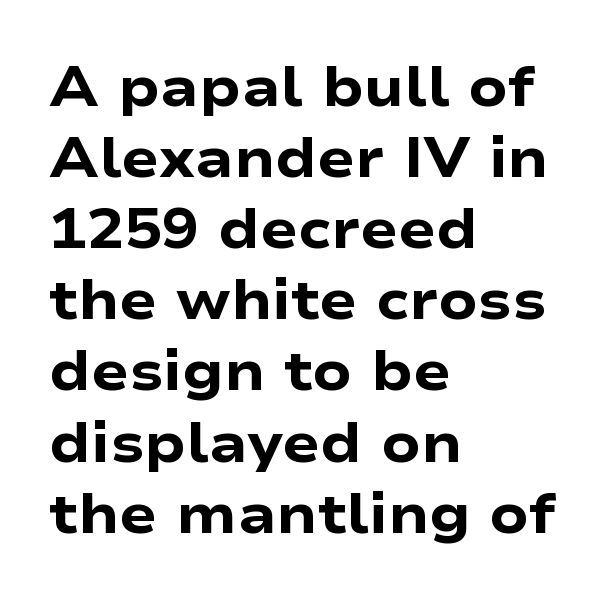
Q: Is the text bold? A: Yes.
Q: Is the text italic (slanted)? A: No, it is upright.
Q: Is the typeface a serif or a sans-serif typeface? A: Sans-serif.
Q: Is the text underlined? A: No.
Q: How is the paragraph aligned? A: Left-aligned.
Q: Is the spacing between letters normal or unusually wide? A: Normal.
Q: Is the spacing between lines tight, normal or loose? A: Normal.
Q: Width (condensed, normal, or wide)? A: Wide.
Q: Stroke contrast? A: Low.
Q: x-height? A: Medium.
Q: Monospaced? A: No.
